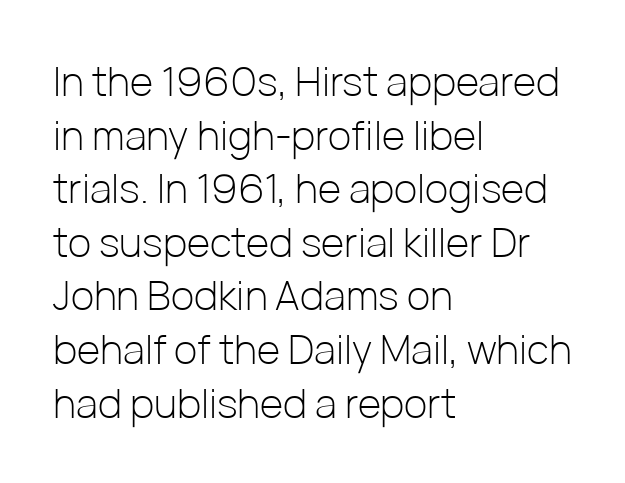
Q: Is the text bold? A: No.
Q: Is the text italic (slanted)? A: No, it is upright.
Q: Is the typeface a serif or a sans-serif typeface? A: Sans-serif.
Q: Is the text underlined? A: No.
Q: How is the paragraph aligned? A: Left-aligned.
Q: Is the spacing between letters normal or unusually wide? A: Normal.
Q: Is the spacing between lines tight, normal or loose? A: Normal.
Q: Width (condensed, normal, or wide)? A: Normal.
Q: Stroke contrast? A: Low.
Q: x-height? A: Medium.
Q: Monospaced? A: No.
